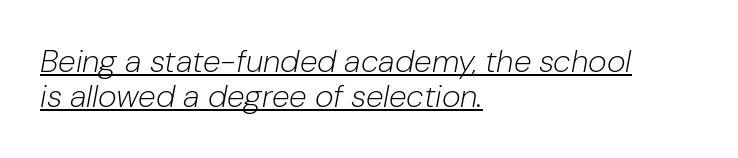
Q: Is the text bold? A: No.
Q: Is the text italic (slanted)? A: Yes, it leans right by about 10 degrees.
Q: Is the text underlined? A: Yes.
Q: How is the paragraph aligned? A: Left-aligned.
Q: Is the spacing between letters normal or unusually wide? A: Normal.
Q: Is the spacing between lines tight, normal or loose? A: Tight.
Q: Width (condensed, normal, or wide)? A: Normal.
Q: Stroke contrast? A: Low.
Q: x-height? A: Medium.
Q: Monospaced? A: No.
